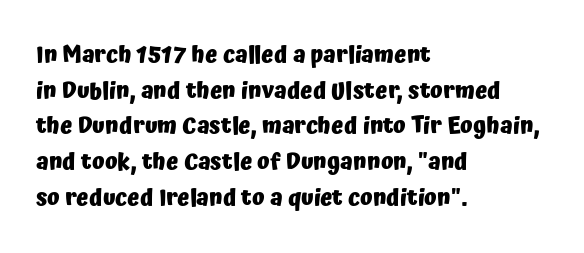
{"italic": "no", "bold": "yes", "underline": "no", "align": "left", "line_spacing": "normal", "line_spacing_ratio": 1.55, "letter_spacing": "normal", "letter_spacing_em": 0.0, "glyph_px": 23}
